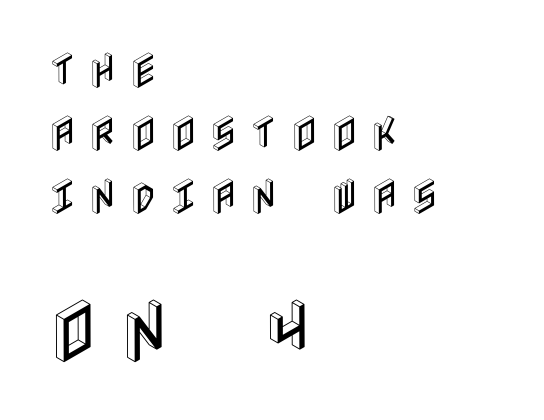
{"italic": "no", "width": "condensed", "x_height": "large", "underline": "no", "align": "left", "line_spacing": "normal", "line_spacing_ratio": 1.61, "letter_spacing": "wide", "letter_spacing_em": 0.3, "larger_block": "second", "size_ratio": 1.77, "glyph_px": 69}
